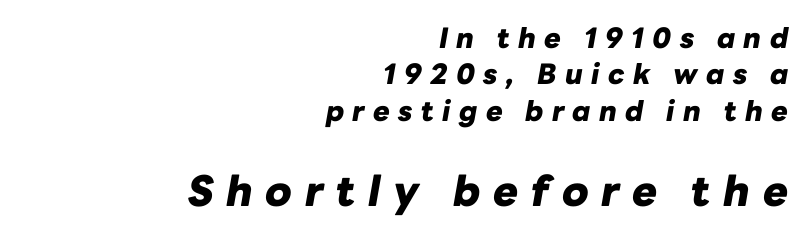
Q: Is the text bold? A: Yes.
Q: Is the text italic (slanted)? A: Yes, it leans right by about 10 degrees.
Q: Is the text underlined? A: No.
Q: How is the paragraph aligned? A: Right-aligned.
Q: Is the spacing between letters normal or unusually wide? A: Unusually wide.
Q: Is the spacing between lines tight, normal or loose? A: Normal.
Q: Which block of text is set in a larger size, the first (top) or the second (bottom)? A: The second (bottom) one.
Q: Width (condensed, normal, or wide)? A: Normal.
Q: Stroke contrast? A: Low.
Q: x-height? A: Medium.
Q: Monospaced? A: No.
